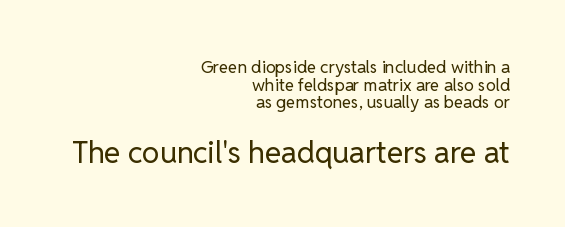
The image shows 30 px regular-weight sans-serif type, upright; set right-aligned, tight line spacing (1.03x), normal letter spacing, not underlined; the second (bottom) block is 1.76x larger; low stroke contrast and a medium x-height.
